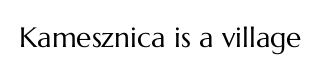
Q: Is the text bold? A: No.
Q: Is the text italic (slanted)? A: No, it is upright.
Q: Is the text underlined? A: No.
Q: Is the spacing between letters normal or unusually wide? A: Normal.
Q: Width (condensed, normal, or wide)? A: Normal.
Q: Stroke contrast? A: Medium.
Q: x-height? A: Medium.
Q: Monospaced? A: No.
